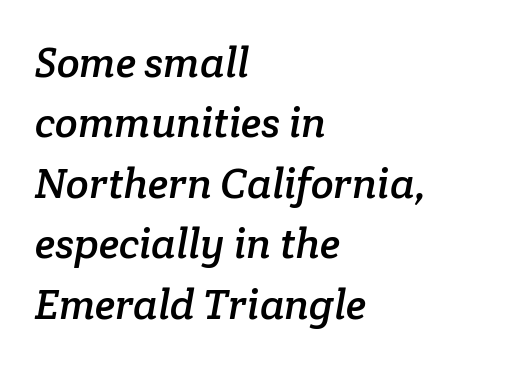
Q: Is the typeface a serif or a sans-serif typeface? A: Serif.
Q: Is the text underlined? A: No.
Q: How is the paragraph aligned? A: Left-aligned.
Q: Is the spacing between letters normal or unusually wide? A: Normal.
Q: Is the spacing between lines tight, normal or loose? A: Normal.
Q: Width (condensed, normal, or wide)? A: Normal.
Q: Stroke contrast? A: Low.
Q: x-height? A: Medium.
Q: Monospaced? A: No.
